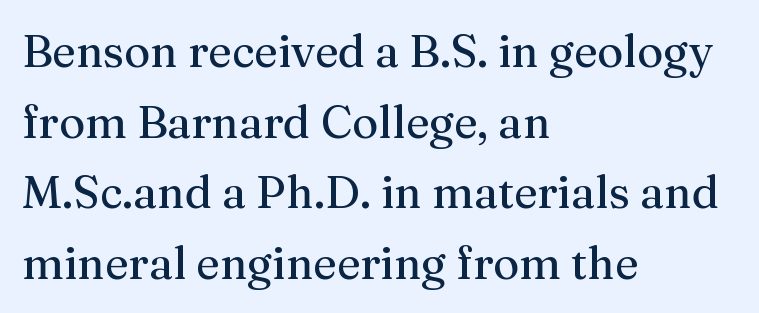
{"serif": "yes", "italic": "no", "width": "normal", "stroke_contrast": "medium", "x_height": "medium", "monospaced": "no", "underline": "no", "align": "left", "line_spacing": "normal", "line_spacing_ratio": 1.57, "letter_spacing": "normal", "letter_spacing_em": 0.0, "glyph_px": 45}
